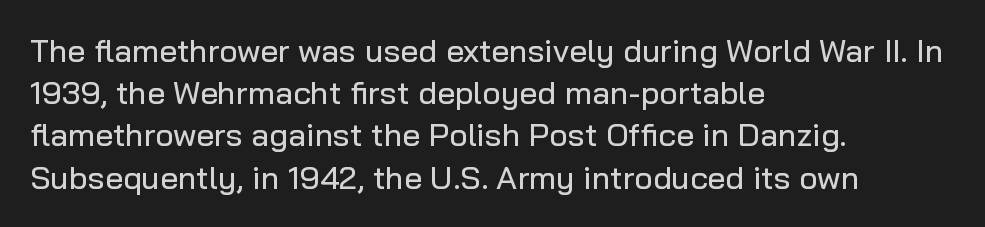
The image shows 32 px sans-serif type, upright; set left-aligned, normal line spacing (1.32x), normal letter spacing, not underlined; low stroke contrast and a medium x-height.
